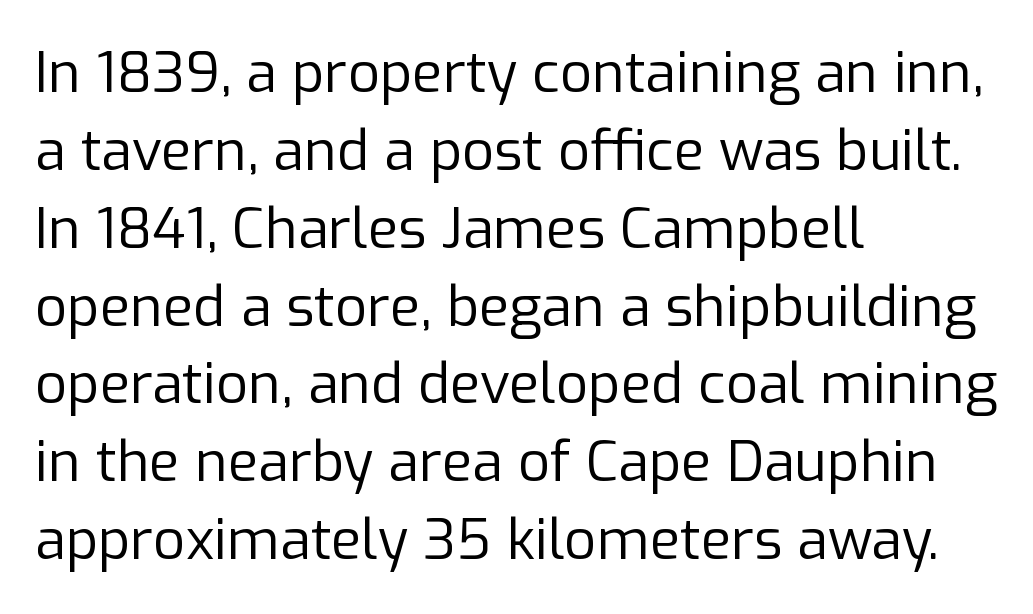
{"serif": "no", "italic": "no", "bold": "no", "weight": "regular", "width": "normal", "stroke_contrast": "low", "x_height": "medium", "monospaced": "no", "underline": "no", "align": "left", "line_spacing": "normal", "line_spacing_ratio": 1.39, "letter_spacing": "normal", "letter_spacing_em": 0.0, "glyph_px": 56}
